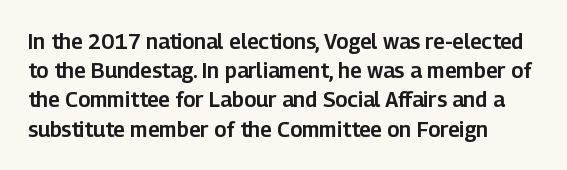
Each word holds together tightly as a unit, with standard inter-letter gaps. Left-aligned paragraph, ragged on the right. The vertical gap from one line to the next is medium. Nope, not italic — everything's standing straight. Check the space under the baseline: it is left empty.
